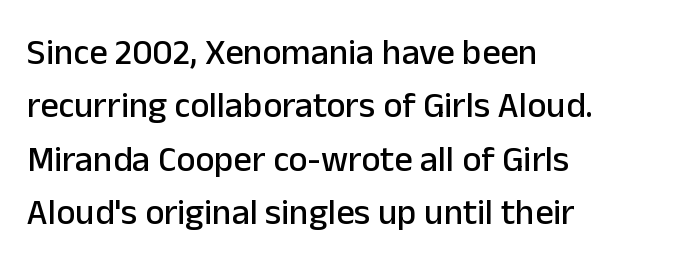
The image shows 36 px sans-serif type, upright; set left-aligned, normal line spacing (1.48x), normal letter spacing, not underlined; low stroke contrast and a medium x-height.
